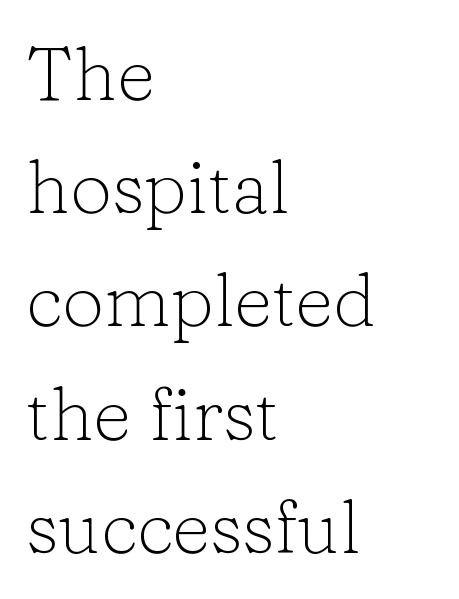
Q: Is the text bold? A: No.
Q: Is the text italic (slanted)? A: No, it is upright.
Q: Is the typeface a serif or a sans-serif typeface? A: Serif.
Q: Is the text underlined? A: No.
Q: How is the paragraph aligned? A: Left-aligned.
Q: Is the spacing between letters normal or unusually wide? A: Normal.
Q: Is the spacing between lines tight, normal or loose? A: Normal.
Q: Width (condensed, normal, or wide)? A: Normal.
Q: Stroke contrast? A: Low.
Q: x-height? A: Medium.
Q: Monospaced? A: No.
